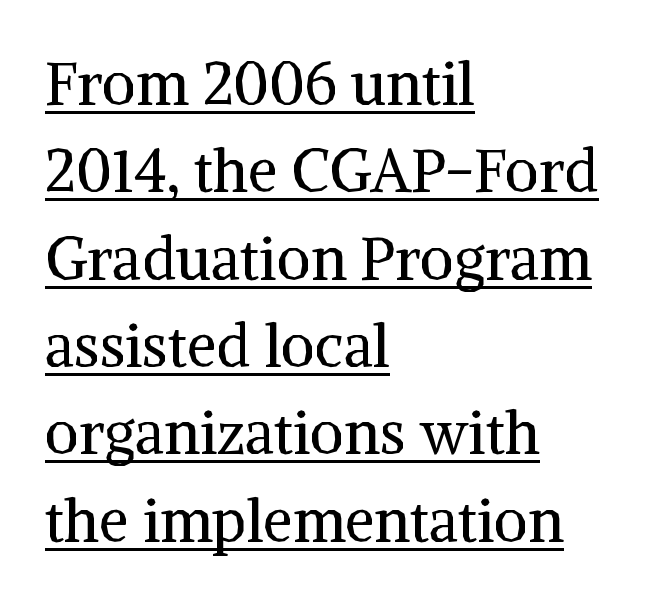
Q: Is the text bold? A: No.
Q: Is the text italic (slanted)? A: No, it is upright.
Q: Is the typeface a serif or a sans-serif typeface? A: Serif.
Q: Is the text underlined? A: Yes.
Q: How is the paragraph aligned? A: Left-aligned.
Q: Is the spacing between letters normal or unusually wide? A: Normal.
Q: Is the spacing between lines tight, normal or loose? A: Normal.
Q: Width (condensed, normal, or wide)? A: Normal.
Q: Stroke contrast? A: Medium.
Q: x-height? A: Medium.
Q: Monospaced? A: No.
